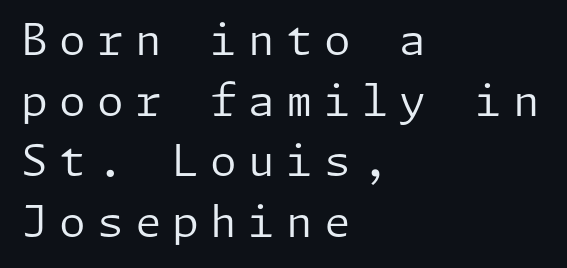
The image shows 43 px regular-weight sans-serif type, upright; set left-aligned, normal line spacing (1.41x), unusually wide letter spacing (+0.26 em), not underlined; low stroke contrast and a medium x-height.
